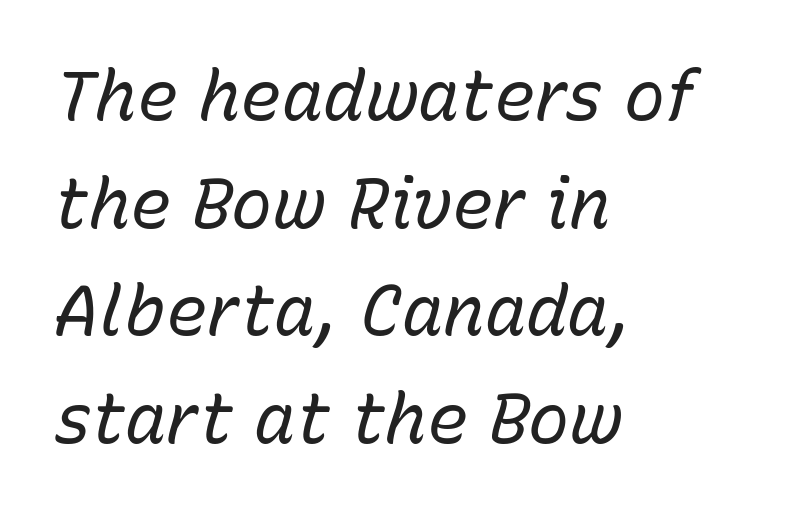
{"italic": "yes", "lean": "right", "slant_degrees": 15, "bold": "no", "weight": "regular", "width": "normal", "stroke_contrast": "low", "x_height": "medium", "monospaced": "no", "underline": "no", "align": "left", "line_spacing": "normal", "line_spacing_ratio": 1.56, "letter_spacing": "normal", "letter_spacing_em": 0.0, "glyph_px": 69}
